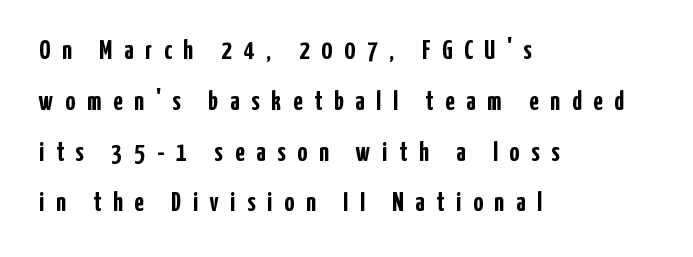
Q: Is the text bold? A: Yes.
Q: Is the text italic (slanted)? A: No, it is upright.
Q: Is the text underlined? A: No.
Q: How is the paragraph aligned? A: Left-aligned.
Q: Is the spacing between letters normal or unusually wide? A: Unusually wide.
